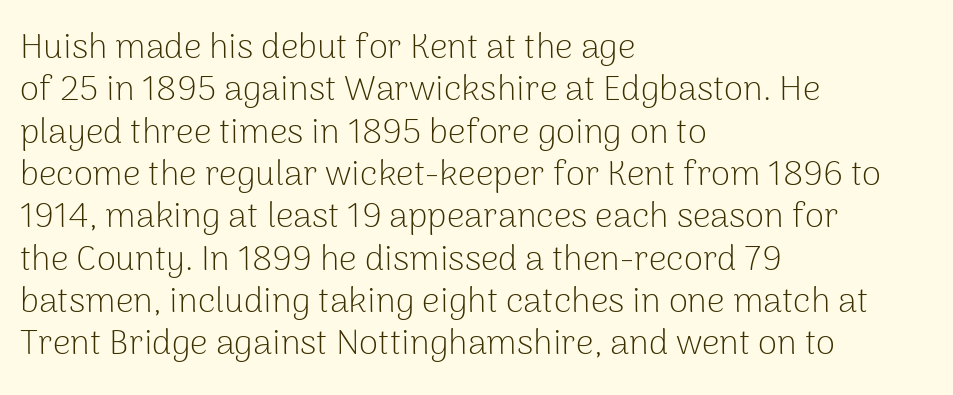
Q: Is the text bold? A: No.
Q: Is the text italic (slanted)? A: No, it is upright.
Q: Is the typeface a serif or a sans-serif typeface? A: Sans-serif.
Q: Is the text underlined? A: No.
Q: How is the paragraph aligned? A: Left-aligned.
Q: Is the spacing between letters normal or unusually wide? A: Normal.
Q: Width (condensed, normal, or wide)? A: Normal.
Q: Stroke contrast? A: Low.
Q: x-height? A: Medium.
Q: Monospaced? A: No.
